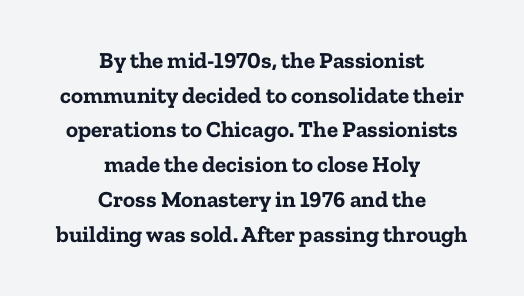
Q: Is the text bold? A: Yes.
Q: Is the text italic (slanted)? A: No, it is upright.
Q: Is the text underlined? A: No.
Q: How is the paragraph aligned? A: Centered.
Q: Is the spacing between letters normal or unusually wide? A: Normal.
Q: Is the spacing between lines tight, normal or loose? A: Normal.
